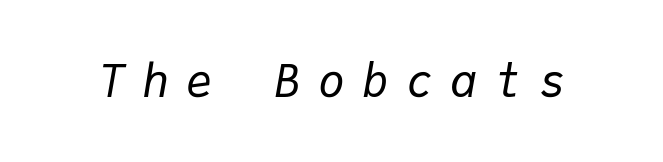
Q: Is the text bold? A: No.
Q: Is the text italic (slanted)? A: Yes, it leans right by about 9 degrees.
Q: Is the text underlined? A: No.
Q: Is the spacing between letters normal or unusually wide? A: Unusually wide.
Q: Width (condensed, normal, or wide)? A: Normal.
Q: Stroke contrast? A: Low.
Q: x-height? A: Medium.
Q: Monospaced? A: Yes.
